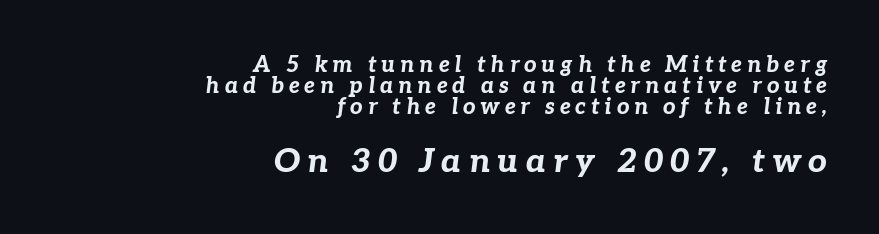
The image shows 33 px bold type, italic (leaning right); set right-aligned, tight line spacing (0.96x), unusually wide letter spacing (+0.22 em), not underlined; the second (bottom) block is 1.5x larger; low stroke contrast and a medium x-height.
